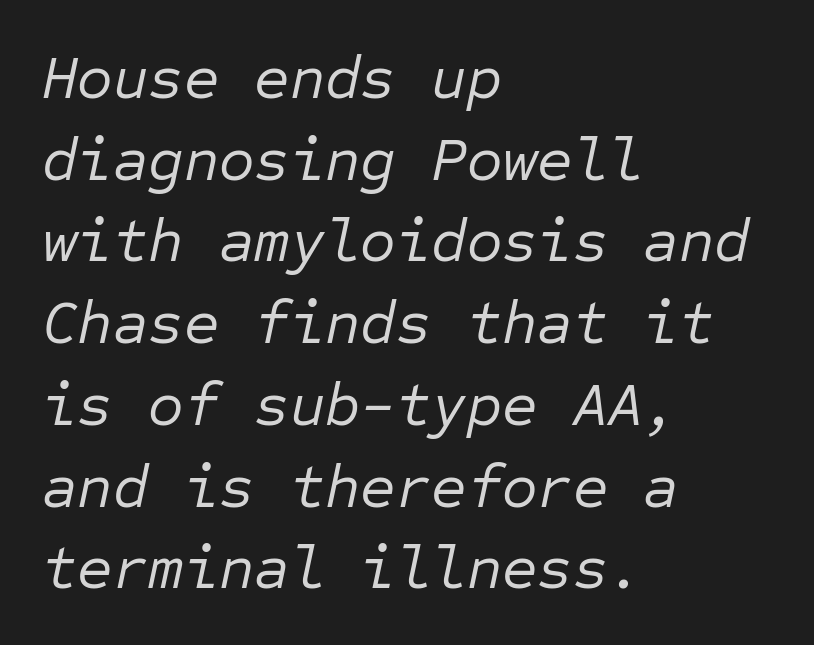
Monospaced: the letters line up in strict vertical columns. The text carries the slant typical of an italic or oblique font. No chunkiness to these letters — they're not bold. The face used here is rendered with its standard letterfit. Quick note: underline off.
